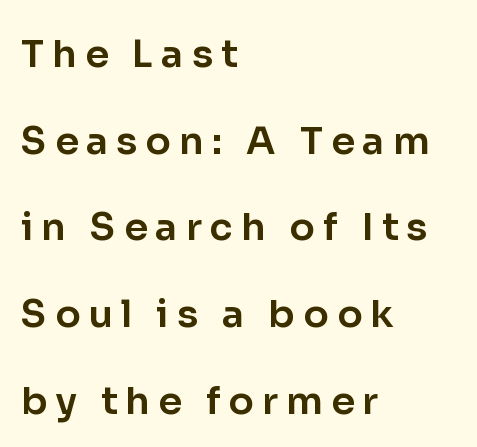
{"serif": "no", "italic": "no", "width": "normal", "stroke_contrast": "low", "x_height": "medium", "monospaced": "no", "underline": "no", "align": "left", "line_spacing": "loose", "line_spacing_ratio": 2.28, "letter_spacing": "wide", "letter_spacing_em": 0.21, "glyph_px": 38}
